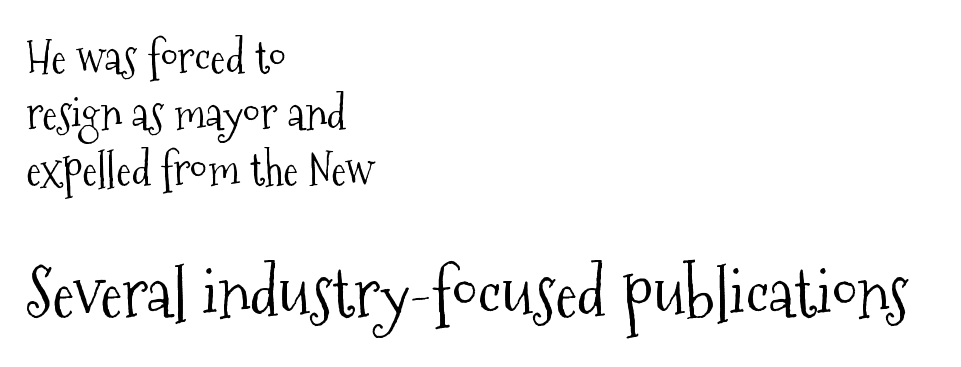
{"serif": "yes", "italic": "no", "bold": "no", "weight": "light", "width": "condensed", "stroke_contrast": "medium", "x_height": "medium", "monospaced": "no", "underline": "no", "align": "left", "line_spacing_ratio": 1.24, "letter_spacing": "normal", "letter_spacing_em": 0.0, "larger_block": "second", "size_ratio": 1.49, "glyph_px": 67}
